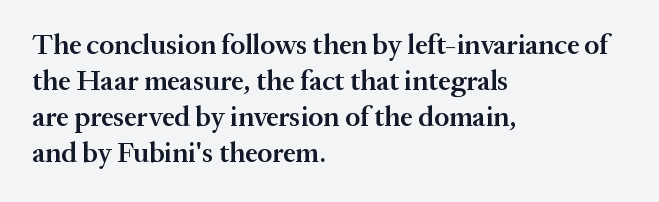
{"serif": "yes", "italic": "no", "bold": "semi", "weight": "semibold", "width": "normal", "stroke_contrast": "medium", "x_height": "medium", "monospaced": "no", "underline": "no", "align": "left", "line_spacing": "normal", "line_spacing_ratio": 1.29, "letter_spacing": "normal", "letter_spacing_em": 0.0, "glyph_px": 28}
